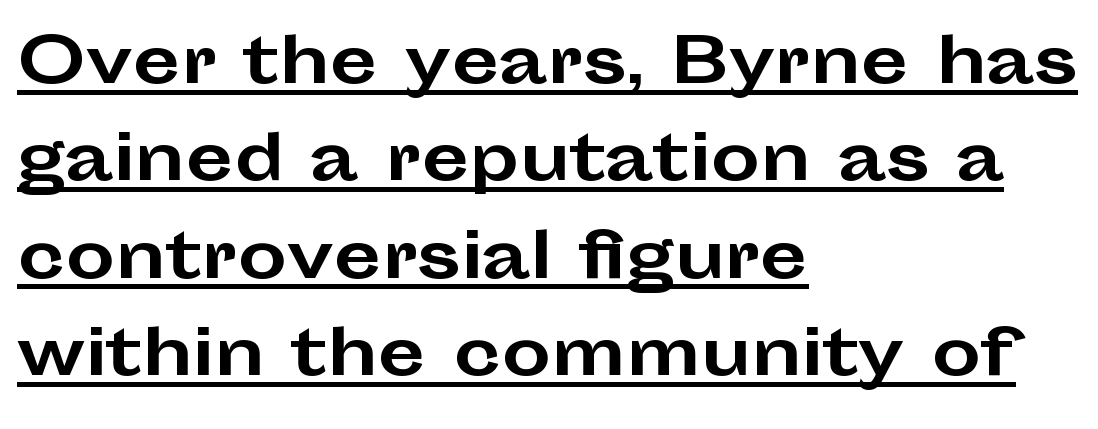
Q: Is the text bold? A: Yes.
Q: Is the text italic (slanted)? A: No, it is upright.
Q: Is the typeface a serif or a sans-serif typeface? A: Sans-serif.
Q: Is the text underlined? A: Yes.
Q: How is the paragraph aligned? A: Left-aligned.
Q: Is the spacing between letters normal or unusually wide? A: Normal.
Q: Is the spacing between lines tight, normal or loose? A: Normal.
Q: Width (condensed, normal, or wide)? A: Wide.
Q: Stroke contrast? A: Low.
Q: x-height? A: Medium.
Q: Monospaced? A: No.
